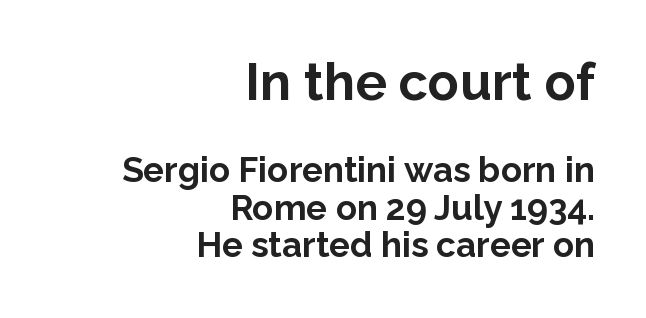
Q: Is the text bold? A: Yes.
Q: Is the text italic (slanted)? A: No, it is upright.
Q: Is the typeface a serif or a sans-serif typeface? A: Sans-serif.
Q: Is the text underlined? A: No.
Q: How is the paragraph aligned? A: Right-aligned.
Q: Is the spacing between letters normal or unusually wide? A: Normal.
Q: Is the spacing between lines tight, normal or loose? A: Tight.
Q: Which block of text is set in a larger size, the first (top) or the second (bottom)? A: The first (top) one.
Q: Width (condensed, normal, or wide)? A: Normal.
Q: Stroke contrast? A: Low.
Q: x-height? A: Medium.
Q: Monospaced? A: No.
